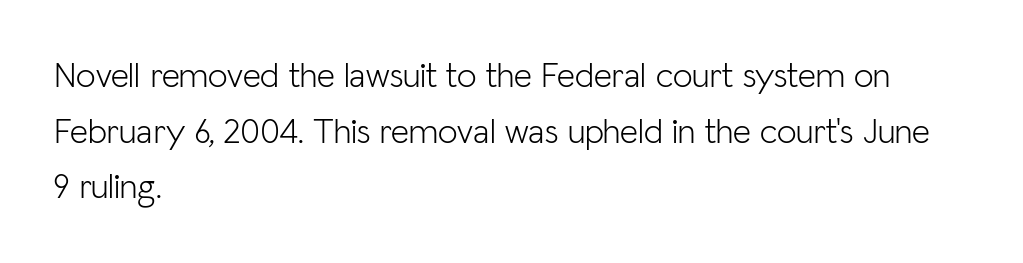
Q: Is the text bold? A: No.
Q: Is the text italic (slanted)? A: No, it is upright.
Q: Is the typeface a serif or a sans-serif typeface? A: Sans-serif.
Q: Is the text underlined? A: No.
Q: How is the paragraph aligned? A: Left-aligned.
Q: Is the spacing between letters normal or unusually wide? A: Normal.
Q: Is the spacing between lines tight, normal or loose? A: Normal.
Q: Width (condensed, normal, or wide)? A: Normal.
Q: Stroke contrast? A: Low.
Q: x-height? A: Medium.
Q: Monospaced? A: No.
